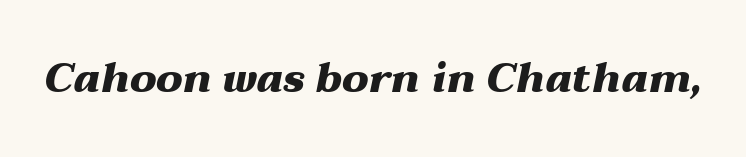
Q: Is the text bold? A: Yes.
Q: Is the text italic (slanted)? A: Yes, it leans right by about 12 degrees.
Q: Is the text underlined? A: No.
Q: Is the spacing between letters normal or unusually wide? A: Normal.
Q: Width (condensed, normal, or wide)? A: Wide.
Q: Stroke contrast? A: Medium.
Q: x-height? A: Medium.
Q: Monospaced? A: No.
